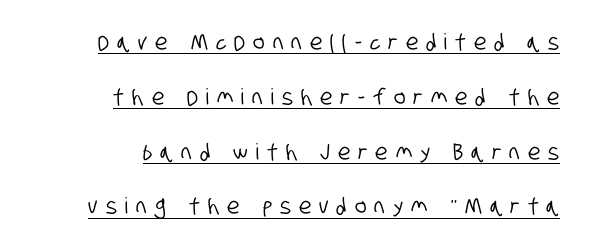
Q: Is the text underlined? A: Yes.
Q: How is the paragraph aligned? A: Right-aligned.
Q: Is the spacing between letters normal or unusually wide? A: Unusually wide.
Q: Is the spacing between lines tight, normal or loose? A: Loose.
